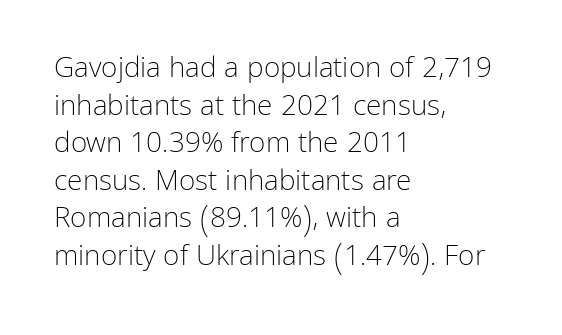
The image shows 28 px light sans-serif type, upright; set left-aligned, normal line spacing (1.34x), normal letter spacing, not underlined; low stroke contrast and a medium x-height.
